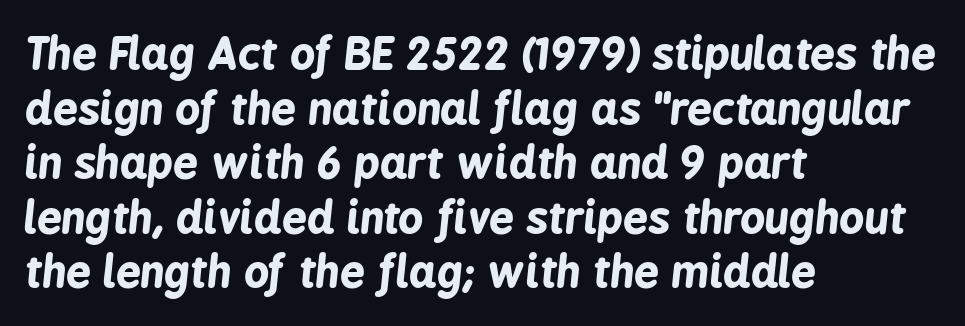
Reading down the block, your eye returns to a fixed left position each line. Underlining? Definitely not there. Nobody touched the tracking dial on this one. These lines were composed using italics.
